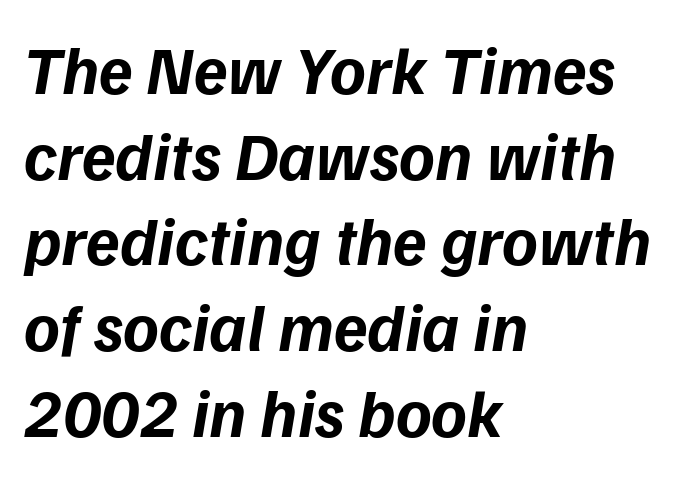
Q: Is the text bold? A: Yes.
Q: Is the text italic (slanted)? A: Yes, it leans right by about 9 degrees.
Q: Is the text underlined? A: No.
Q: How is the paragraph aligned? A: Left-aligned.
Q: Is the spacing between letters normal or unusually wide? A: Normal.
Q: Is the spacing between lines tight, normal or loose? A: Normal.
Q: Width (condensed, normal, or wide)? A: Normal.
Q: Stroke contrast? A: Low.
Q: x-height? A: Medium.
Q: Monospaced? A: No.
